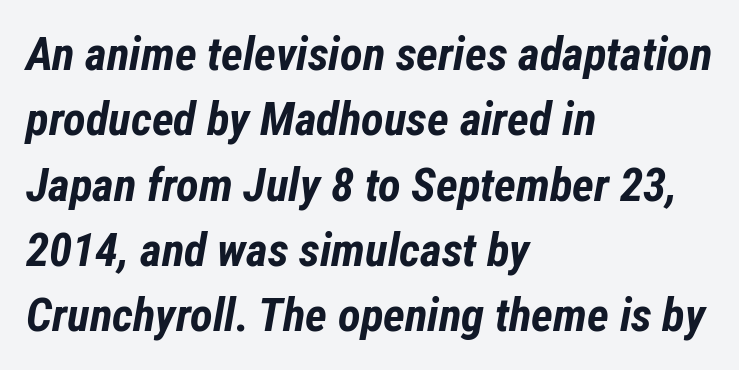
The image shows 47 px bold, condensed type, italic (leaning right); set left-aligned, normal line spacing (1.39x), normal letter spacing, not underlined; low stroke contrast and a medium x-height.
